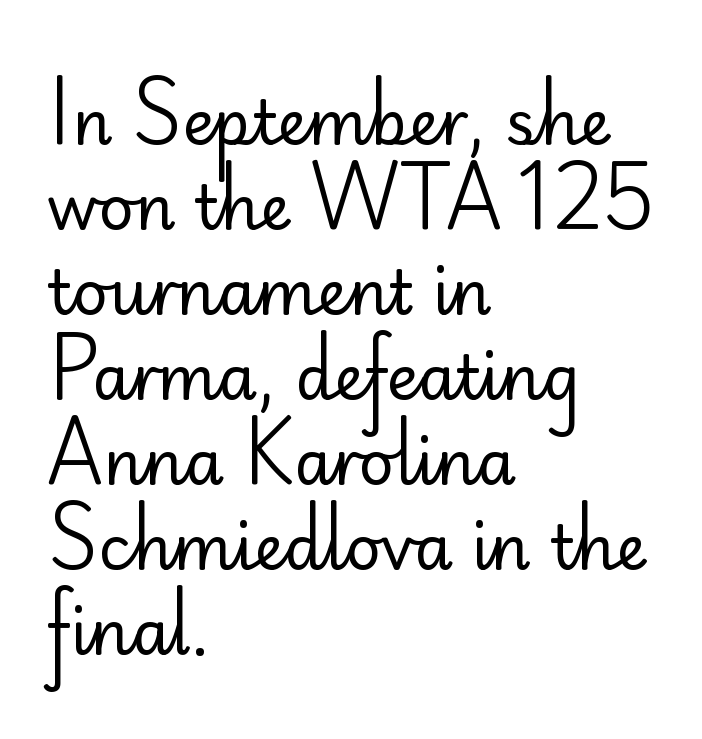
Are there feet on the stems? There aren't — it's a sans. The passage is arranged the way most books set body copy — flush left. The string is rendered with underlining switched off. The gaps between neighbouring characters are ordinary and unremarkable. The font's upright variant was chosen for this text.
